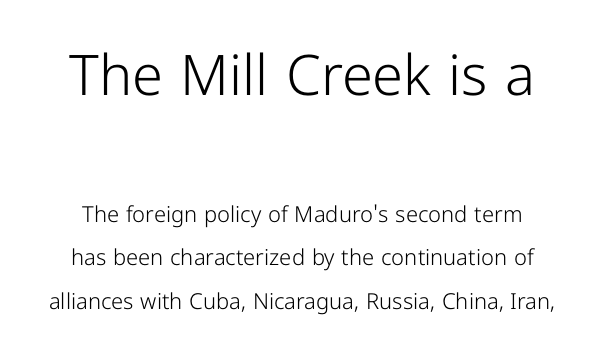
Q: Is the text bold? A: No.
Q: Is the text italic (slanted)? A: No, it is upright.
Q: Is the typeface a serif or a sans-serif typeface? A: Sans-serif.
Q: Is the text underlined? A: No.
Q: Is the spacing between letters normal or unusually wide? A: Normal.
Q: Is the spacing between lines tight, normal or loose? A: Loose.
Q: Which block of text is set in a larger size, the first (top) or the second (bottom)? A: The first (top) one.
Q: Width (condensed, normal, or wide)? A: Normal.
Q: Stroke contrast? A: Low.
Q: x-height? A: Medium.
Q: Monospaced? A: No.
